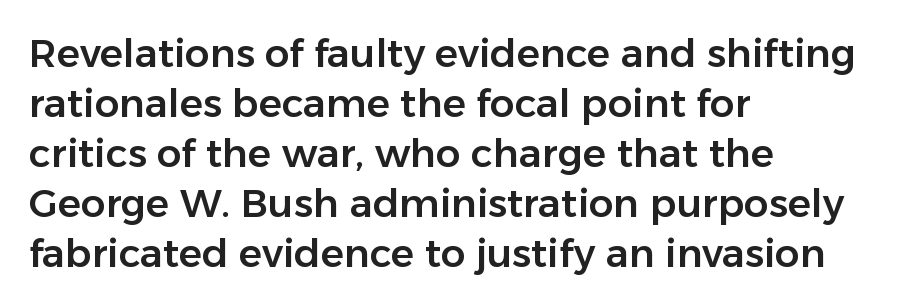
The image shows 39 px sans-serif type, upright; set left-aligned, normal line spacing (1.28x), normal letter spacing, not underlined; low stroke contrast and a medium x-height.
